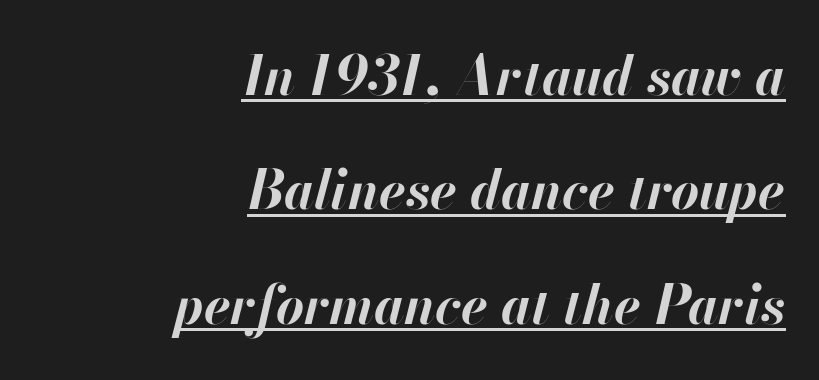
The image shows 54 px bold type, italic (leaning right); set right-aligned, loose line spacing (2.12x), normal letter spacing, underlined; high stroke contrast and a small x-height.
